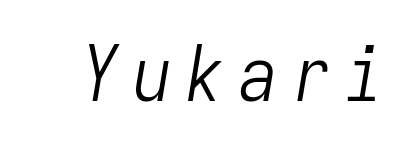
Q: Is the text bold? A: No.
Q: Is the text italic (slanted)? A: Yes, it leans right by about 9 degrees.
Q: Is the text underlined? A: No.
Q: Width (condensed, normal, or wide)? A: Condensed.
Q: Stroke contrast? A: Low.
Q: x-height? A: Medium.
Q: Monospaced? A: Yes.
